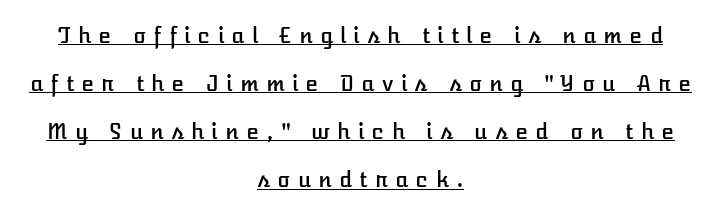
Q: Is the text italic (slanted)? A: No, it is upright.
Q: Is the text underlined? A: Yes.
Q: How is the paragraph aligned? A: Centered.
Q: Is the spacing between letters normal or unusually wide? A: Unusually wide.
Q: Is the spacing between lines tight, normal or loose? A: Loose.
